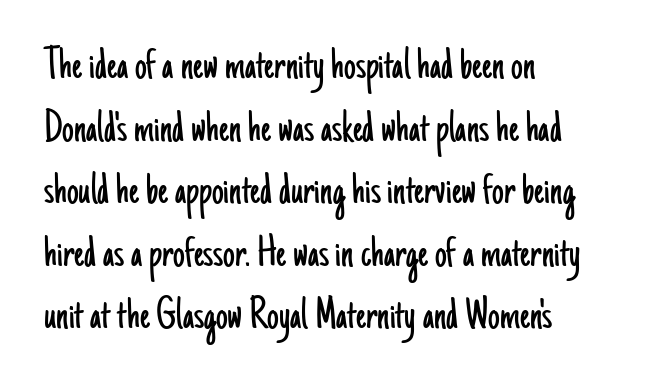
{"serif": "no", "italic": "no", "bold": "no", "weight": "light", "width": "condensed", "stroke_contrast": "low", "x_height": "small", "monospaced": "no", "underline": "no", "align": "left", "line_spacing": "normal", "line_spacing_ratio": 1.33, "letter_spacing": "normal", "letter_spacing_em": 0.0, "glyph_px": 47}
